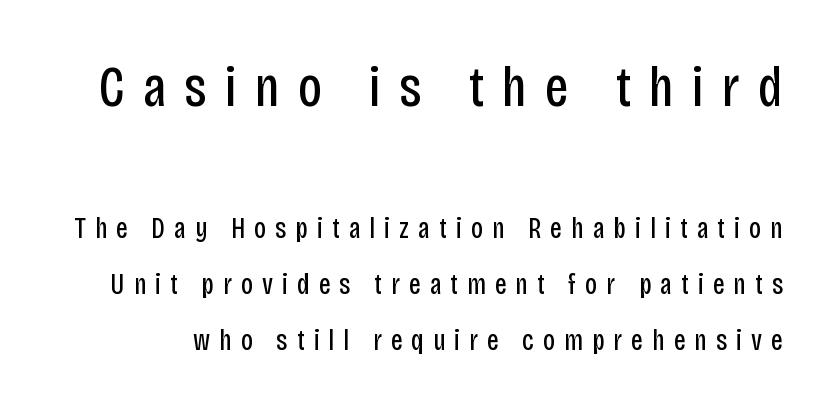
{"serif": "no", "italic": "no", "bold": "no", "weight": "regular", "width": "condensed", "stroke_contrast": "low", "x_height": "large", "monospaced": "no", "underline": "no", "line_spacing": "loose", "line_spacing_ratio": 1.94, "letter_spacing": "wide", "letter_spacing_em": 0.31, "larger_block": "first", "size_ratio": 2.0, "glyph_px": 58}
